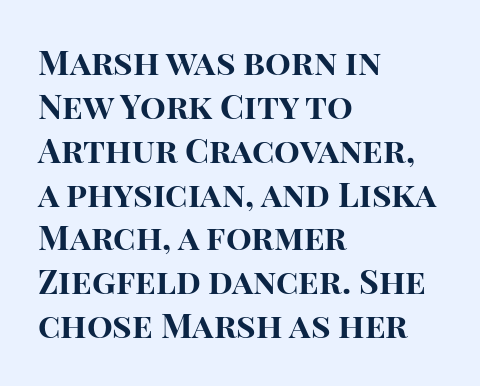
Q: Is the text bold? A: Yes.
Q: Is the text italic (slanted)? A: No, it is upright.
Q: Is the typeface a serif or a sans-serif typeface? A: Sans-serif.
Q: Is the text underlined? A: No.
Q: How is the paragraph aligned? A: Left-aligned.
Q: Is the spacing between letters normal or unusually wide? A: Normal.
Q: Is the spacing between lines tight, normal or loose? A: Normal.
Q: Width (condensed, normal, or wide)? A: Normal.
Q: Stroke contrast? A: High.
Q: x-height? A: Large.
Q: Monospaced? A: No.
